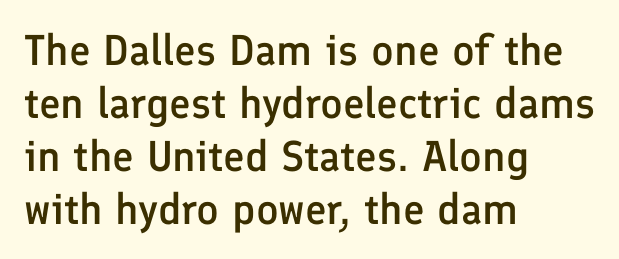
The text was rendered using a sans face with plain stroke endings. Notice how the passage keeps a crisp vertical edge on the left only. You could call the tracking neutral — neither tight nor loose. This is roman type, the default non-slanted kind.
